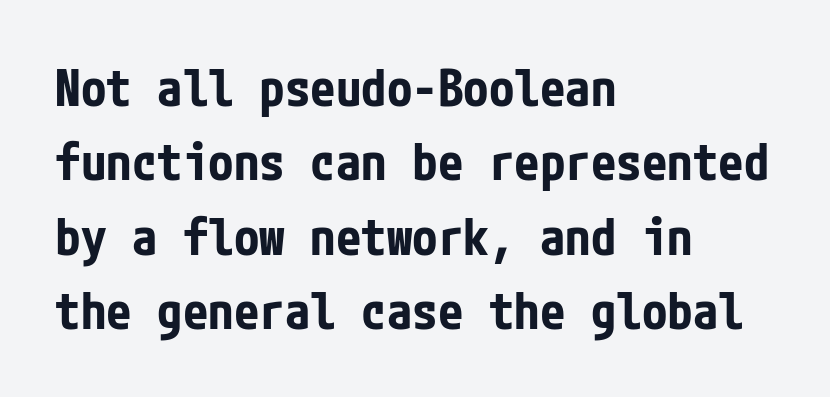
How would I describe the line gaps? Plain and ordinary. You could call the tracking neutral — neither tight nor loose. The sample has been set heavy, in full bold. The letters carry no serifs — their stems end cleanly without finishing strokes. The zone under the glyphs is completely vacant.
